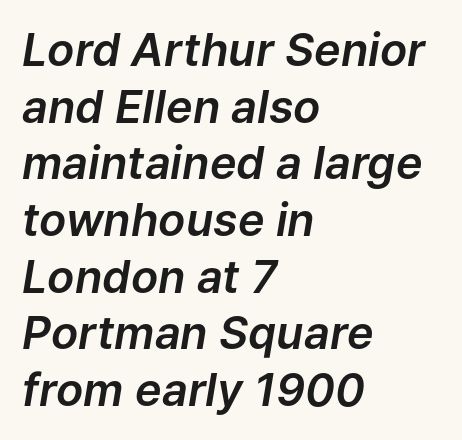
Characters are canted at an angle relative to the baseline's perpendicular. Here the designer chose a conventional face with non-uniform glyph widths. Students, observe: this is what conventionally led text looks like. The passage shown is not underscored anywhere. The letters sit at their default tracking, neither squeezed nor spread.
